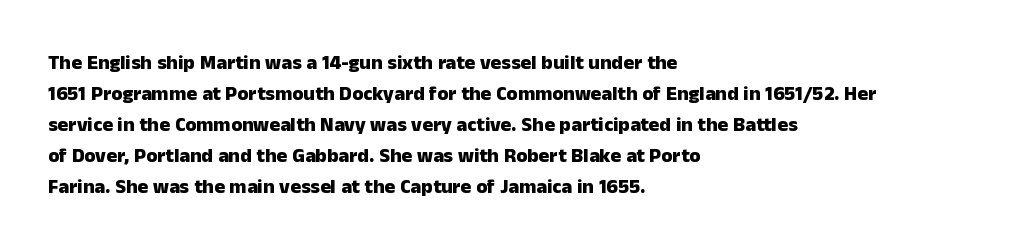
The image shows 20 px bold type, upright; set left-aligned, normal line spacing (1.55x), normal letter spacing, not underlined.
